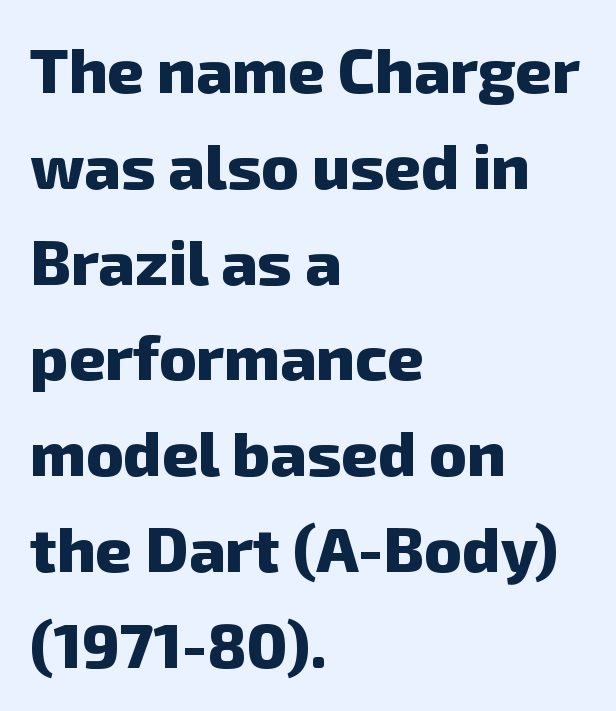
{"serif": "no", "bold": "yes", "weight": "heavy", "width": "normal", "stroke_contrast": "low", "x_height": "medium", "monospaced": "no", "underline": "no", "align": "left", "line_spacing": "normal", "line_spacing_ratio": 1.52, "letter_spacing": "normal", "letter_spacing_em": 0.0, "glyph_px": 63}
